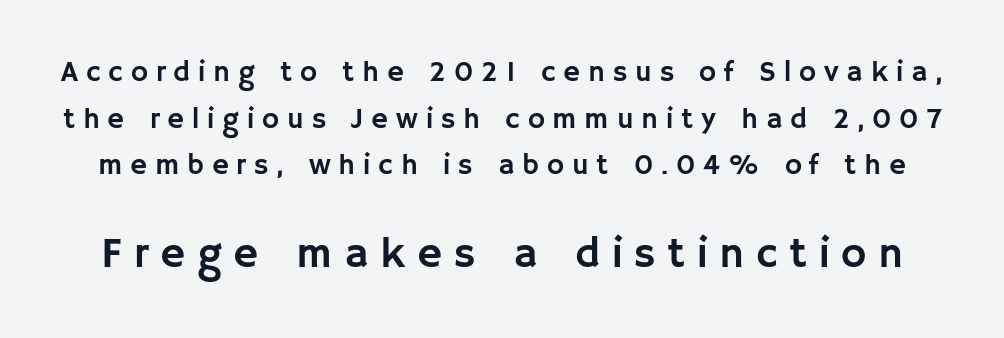
Is the lower block the larger one? Yes — the lower block carries the bigger type. Clear beneath every line of the passage. Observe the wide spacing: letters keep a clear distance from each other. Every character sits straight up, as roman type does. A typesetter would label this face a sans. The rendering uses natural spacing where letterforms have individual widths.
